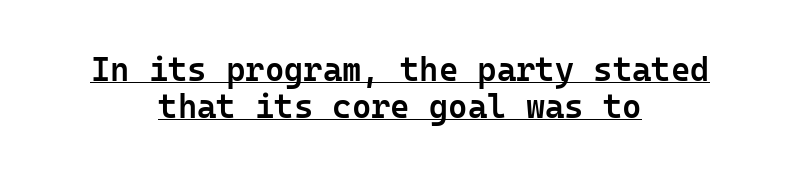
The letters stand straight up with perfectly vertical stems. Vertical spacing — tight. A somewhat darkened texture: the type is semibold rather than bold. A typesetter would call this monospace, since all characters share one set width.
